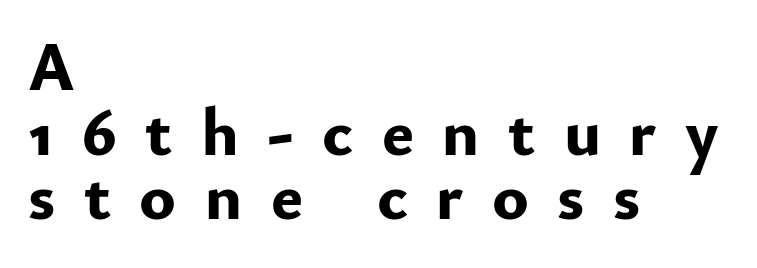
{"serif": "no", "italic": "no", "bold": "yes", "weight": "bold", "width": "normal", "stroke_contrast": "low", "x_height": "small", "monospaced": "no", "underline": "no", "align": "left", "line_spacing": "tight", "line_spacing_ratio": 0.95, "letter_spacing": "wide", "letter_spacing_em": 0.42, "glyph_px": 68}
